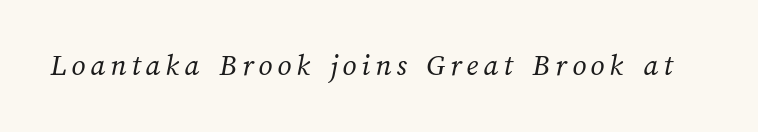
The image shows 31 px regular-weight type; set not underlined; medium stroke contrast and a medium x-height.
